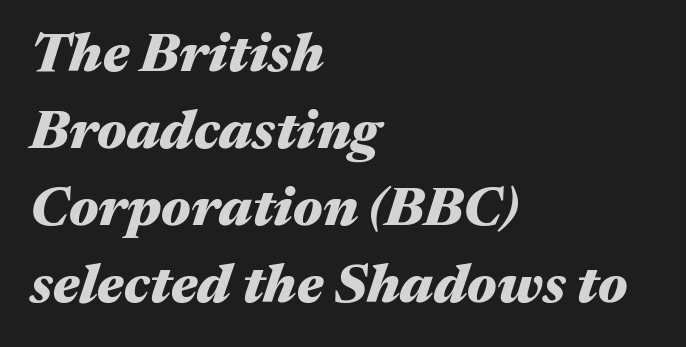
The rendering keeps characters at their native spacing. No word sits above an underline. Normally led — the rows are evenly, conventionally spaced. Think of a printed novel: that variable character pitch is what you see here. It's the slanting kind of type.
